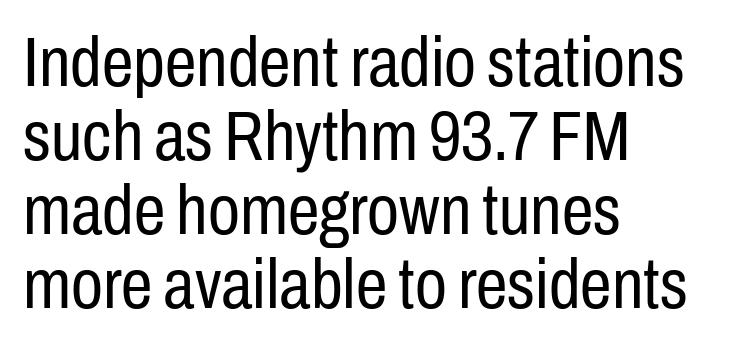
Q: Is the text bold? A: No.
Q: Is the text italic (slanted)? A: No, it is upright.
Q: Is the typeface a serif or a sans-serif typeface? A: Sans-serif.
Q: Is the text underlined? A: No.
Q: How is the paragraph aligned? A: Left-aligned.
Q: Is the spacing between letters normal or unusually wide? A: Normal.
Q: Is the spacing between lines tight, normal or loose? A: Tight.
Q: Width (condensed, normal, or wide)? A: Condensed.
Q: Stroke contrast? A: Low.
Q: x-height? A: Medium.
Q: Monospaced? A: No.
